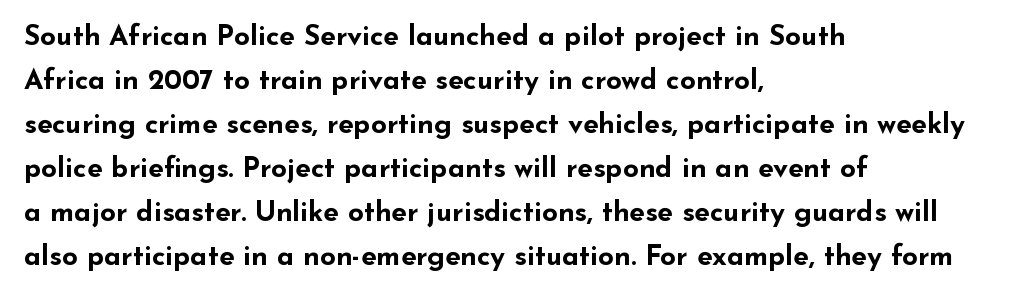
Q: Is the text bold? A: Yes.
Q: Is the text italic (slanted)? A: No, it is upright.
Q: Is the typeface a serif or a sans-serif typeface? A: Sans-serif.
Q: Is the text underlined? A: No.
Q: How is the paragraph aligned? A: Left-aligned.
Q: Is the spacing between letters normal or unusually wide? A: Normal.
Q: Is the spacing between lines tight, normal or loose? A: Normal.
Q: Width (condensed, normal, or wide)? A: Wide.
Q: Stroke contrast? A: Low.
Q: x-height? A: Small.
Q: Monospaced? A: No.
